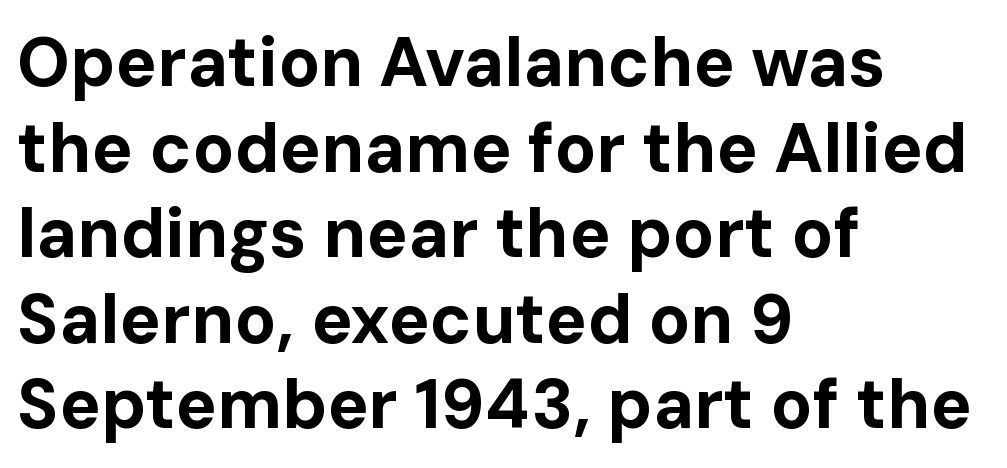
{"serif": "no", "italic": "no", "bold": "yes", "weight": "bold", "width": "normal", "stroke_contrast": "low", "x_height": "medium", "monospaced": "no", "underline": "no", "align": "left", "line_spacing_ratio": 1.24, "letter_spacing": "normal", "letter_spacing_em": 0.0, "glyph_px": 69}
